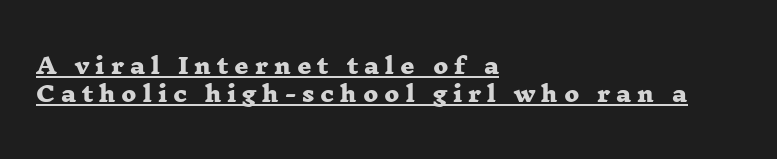
All the whitespace from short lines collects on the right. The font is running at its bold setting. The vertical gap from one line to the next is medium. Notice how a bar underscores the lettering throughout. Does extra space separate the letters? Yes, quite a lot of it.
